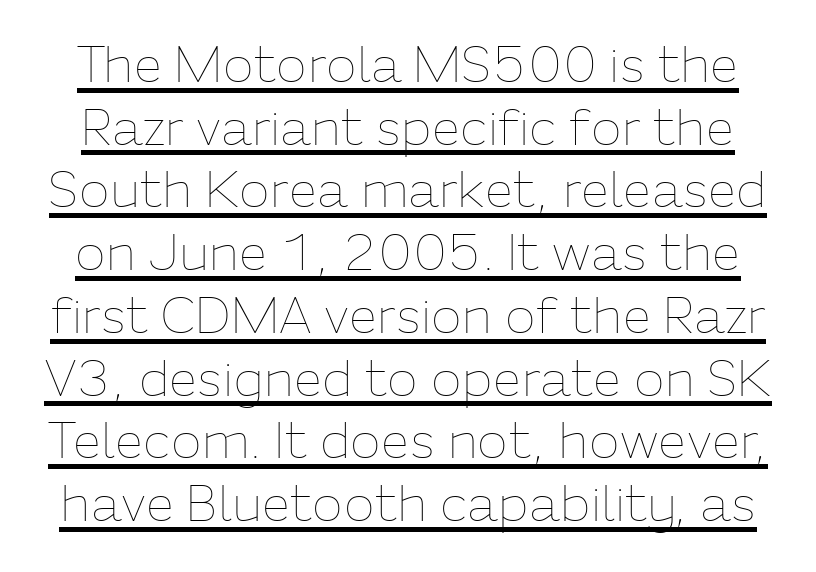
The face looks like a standard text weight, possibly lighter. The rendered words wear a rule along their underside. The letters stand straight up with perfectly vertical stems. Looks like regular typesetting: each glyph gets only the width it needs. Between one letter and the next there's only the usual sliver of space.
